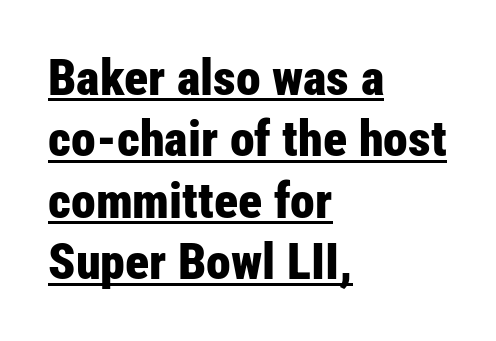
Q: Is the text bold? A: Yes.
Q: Is the text italic (slanted)? A: No, it is upright.
Q: Is the typeface a serif or a sans-serif typeface? A: Sans-serif.
Q: Is the text underlined? A: Yes.
Q: How is the paragraph aligned? A: Left-aligned.
Q: Is the spacing between letters normal or unusually wide? A: Normal.
Q: Width (condensed, normal, or wide)? A: Condensed.
Q: Stroke contrast? A: Low.
Q: x-height? A: Medium.
Q: Monospaced? A: No.
